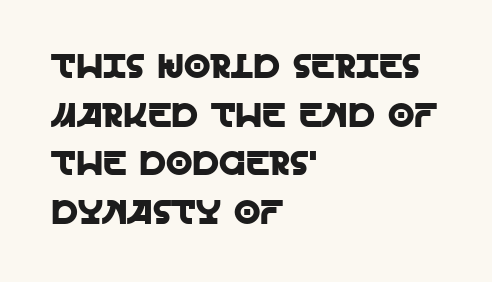
{"serif": "no", "italic": "no", "width": "normal", "x_height": "large", "monospaced": "no", "underline": "no", "align": "left", "line_spacing": "normal", "line_spacing_ratio": 1.43, "letter_spacing": "normal", "letter_spacing_em": 0.0, "glyph_px": 34}
